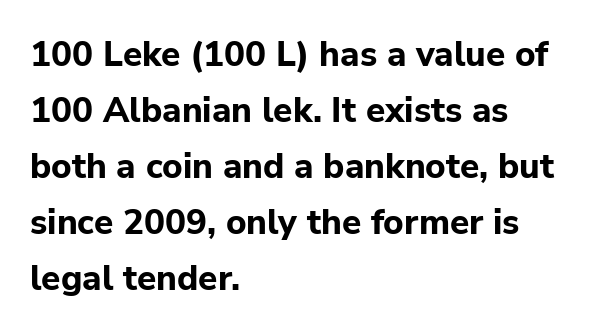
{"serif": "no", "italic": "no", "bold": "yes", "weight": "bold", "width": "normal", "stroke_contrast": "low", "x_height": "medium", "monospaced": "no", "underline": "no", "align": "left", "line_spacing": "normal", "line_spacing_ratio": 1.6, "letter_spacing": "normal", "letter_spacing_em": 0.0, "glyph_px": 35}
